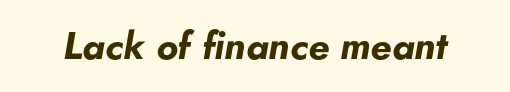
Q: Is the text bold? A: Yes.
Q: Is the text italic (slanted)? A: Yes, it leans right by about 5 degrees.
Q: Is the text underlined? A: No.
Q: Is the spacing between letters normal or unusually wide? A: Normal.
Q: Width (condensed, normal, or wide)? A: Normal.
Q: Stroke contrast? A: Low.
Q: x-height? A: Small.
Q: Monospaced? A: No.
